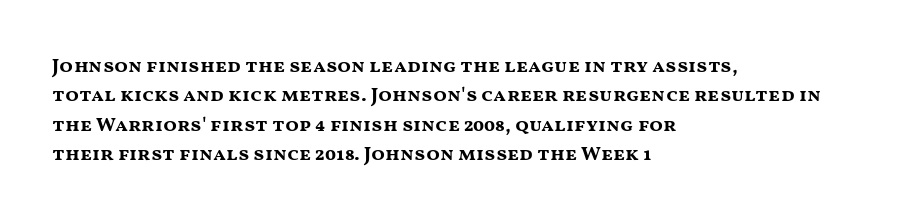
Emphasis by weight is at full strength: bold. The glyphs are unaccompanied by any horizontal stroke below them. Nothing unusual about the tracking: characters are spaced as the font intends. Do the letters lean? They stand straight. Every row of glyphs begins at an identical x-position on the left.
